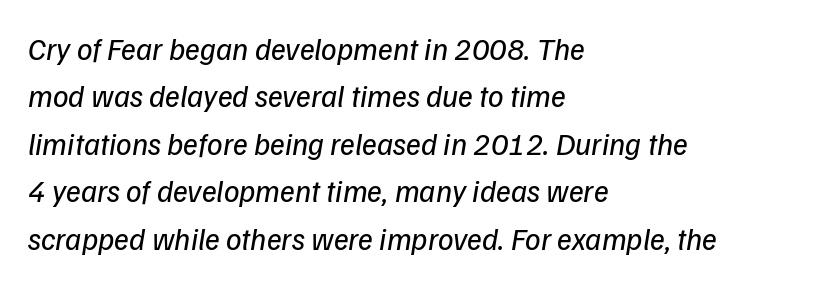
Caption: multi-line text, flush left, ragged right. The letterforms sit shoulder to shoulder at normal distance. Note the varied advance widths — an 'i' is clearly narrower than an 'm'. Does the lettering tilt? It does — this is italic. The words here are not underlined.
